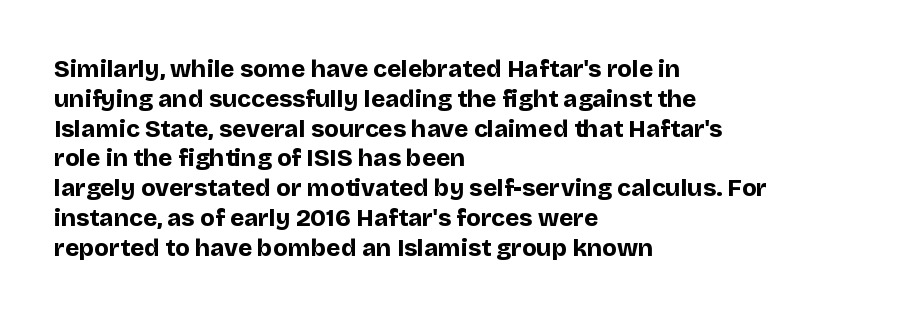
The image shows 24 px bold type, upright; set left-aligned, line spacing 1.24x, normal letter spacing, not underlined.
